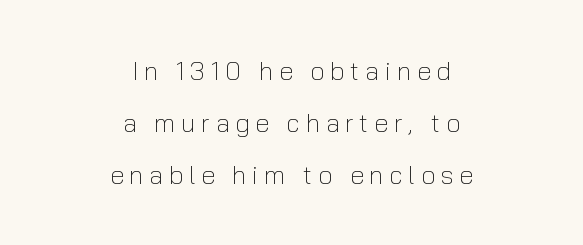
{"italic": "no", "bold": "no", "underline": "no", "align": "center", "line_spacing": "loose", "line_spacing_ratio": 2.0, "letter_spacing": "wide", "letter_spacing_em": 0.21, "glyph_px": 26}
